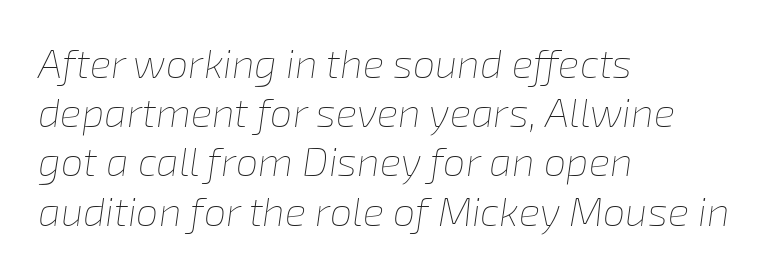
The image shows 40 px thin type, italic (leaning right); set left-aligned, line spacing 1.23x, normal letter spacing, not underlined; low stroke contrast and a medium x-height.
